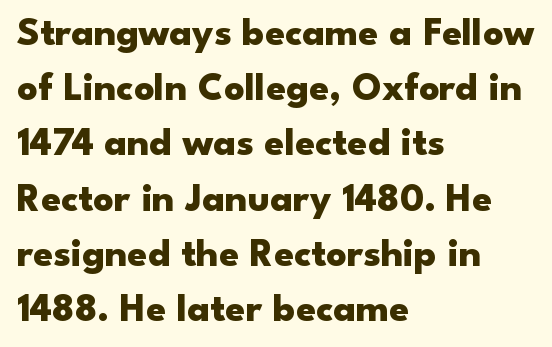
Q: Is the text bold? A: Yes.
Q: Is the text italic (slanted)? A: No, it is upright.
Q: Is the typeface a serif or a sans-serif typeface? A: Sans-serif.
Q: Is the text underlined? A: No.
Q: How is the paragraph aligned? A: Left-aligned.
Q: Is the spacing between letters normal or unusually wide? A: Normal.
Q: Is the spacing between lines tight, normal or loose? A: Normal.
Q: Width (condensed, normal, or wide)? A: Wide.
Q: Stroke contrast? A: Low.
Q: x-height? A: Small.
Q: Monospaced? A: No.
